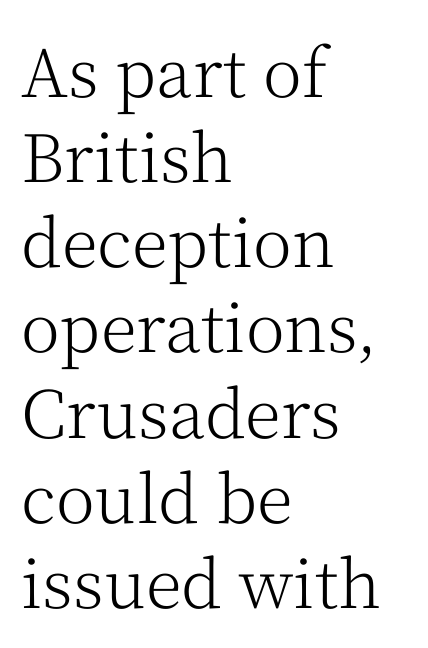
Q: Is the text bold? A: No.
Q: Is the text italic (slanted)? A: No, it is upright.
Q: Is the typeface a serif or a sans-serif typeface? A: Serif.
Q: Is the text underlined? A: No.
Q: How is the paragraph aligned? A: Left-aligned.
Q: Is the spacing between letters normal or unusually wide? A: Normal.
Q: Is the spacing between lines tight, normal or loose? A: Normal.
Q: Width (condensed, normal, or wide)? A: Normal.
Q: Stroke contrast? A: Medium.
Q: x-height? A: Medium.
Q: Monospaced? A: No.
